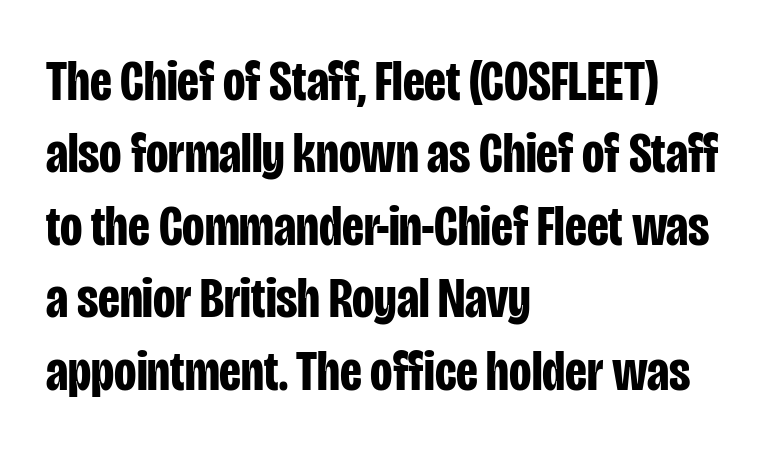
Q: Is the text bold? A: Yes.
Q: Is the text italic (slanted)? A: No, it is upright.
Q: Is the typeface a serif or a sans-serif typeface? A: Sans-serif.
Q: Is the text underlined? A: No.
Q: How is the paragraph aligned? A: Left-aligned.
Q: Is the spacing between letters normal or unusually wide? A: Normal.
Q: Is the spacing between lines tight, normal or loose? A: Normal.
Q: Width (condensed, normal, or wide)? A: Condensed.
Q: Stroke contrast? A: Low.
Q: x-height? A: Large.
Q: Monospaced? A: No.
